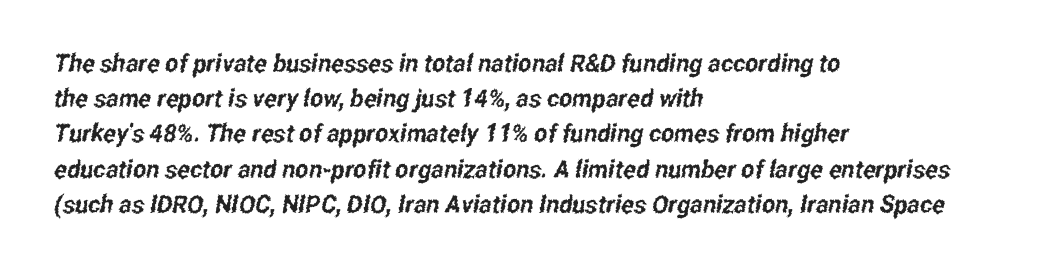
Notice how the passage keeps a crisp vertical edge on the left only. Glance below the letters and you will spot only blank space. Letter spacing: default. One glance says typical: line gaps are just what's usual.
